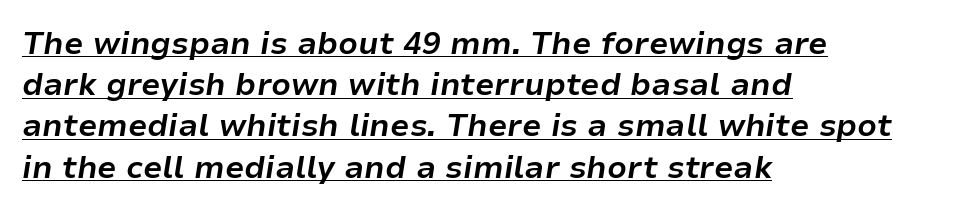
{"italic": "yes", "lean": "right", "slant_degrees": 9, "bold": "yes", "weight": "bold", "width": "normal", "stroke_contrast": "low", "x_height": "medium", "monospaced": "no", "underline": "yes", "align": "left", "line_spacing": "normal", "line_spacing_ratio": 1.33, "letter_spacing": "normal", "letter_spacing_em": 0.0, "glyph_px": 31}
